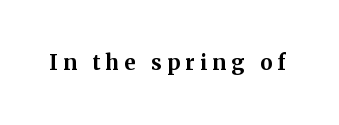
{"italic": "no", "bold": "yes", "underline": "no", "letter_spacing": "wide", "letter_spacing_em": 0.26, "glyph_px": 21}
